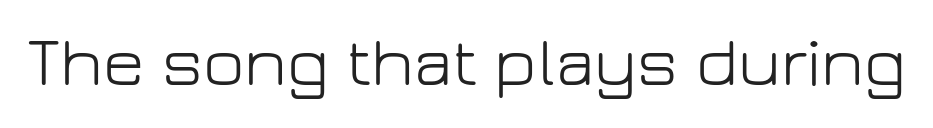
Tall strokes in this sample are plumb rather than angled. Standard letterfit; no display-style spreading of the glyphs. This sample has the flowing, uneven cadence of proportional lettering. Words float on clear page, feet unadorned. Nothing heavy about these letters — not bold at all. Check where the strokes stop: nothing finishes them off — pure sans.
